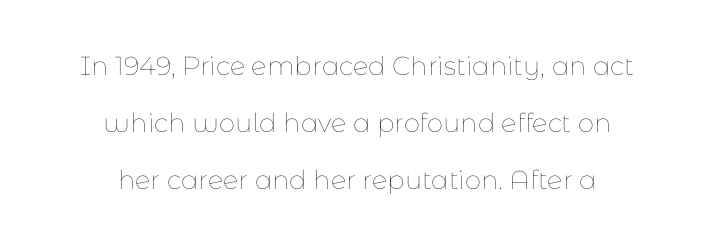
These lines stand farther apart than default settings would place them. The specimen reads as upright at a glance. Nobody touched the tracking dial on this one. A centered setting, common on invitations and titles, is used for this passage.
